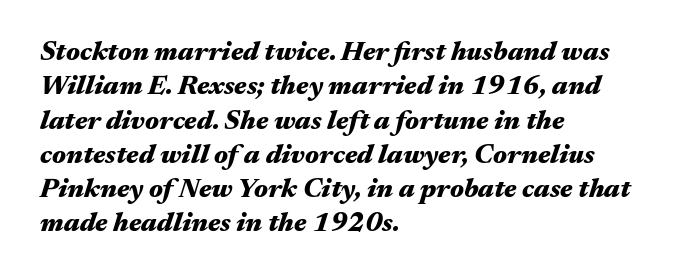
{"italic": "yes", "lean": "right", "slant_degrees": 17, "bold": "yes", "underline": "no", "align": "left", "line_spacing": "normal", "line_spacing_ratio": 1.27, "letter_spacing": "normal", "letter_spacing_em": 0.0, "glyph_px": 27}
